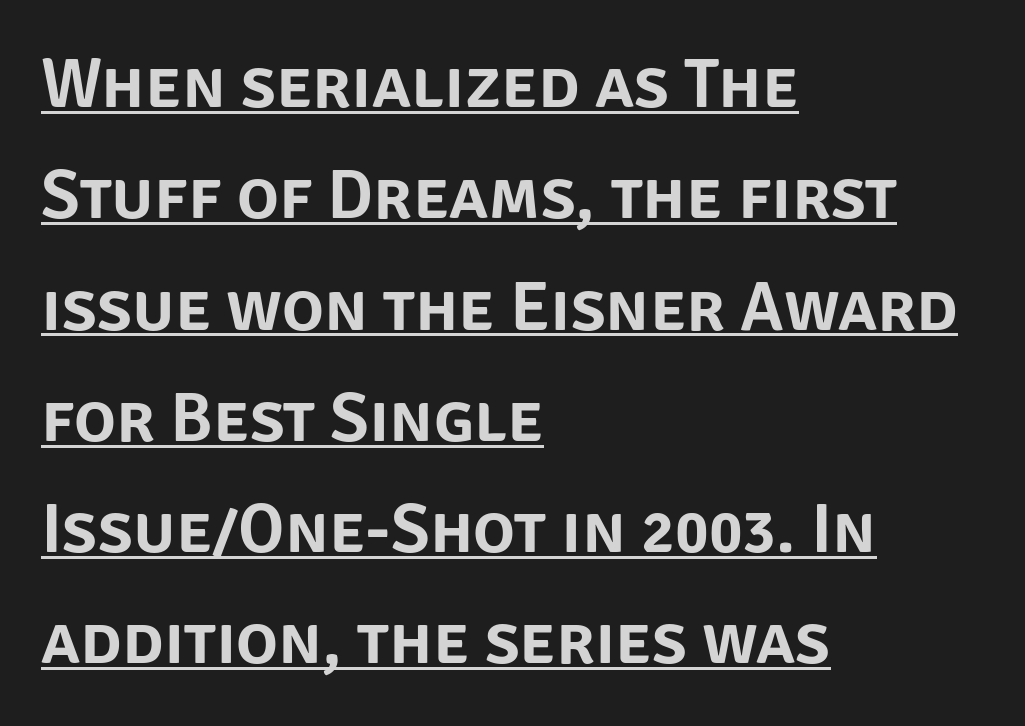
Looks like someone drew a line under every word here. How are the letters spaced? Ordinarily, with no added tracking. The rag falls on the right side of this text block. Varying glyph widths throughout — classic text-font behaviour.
